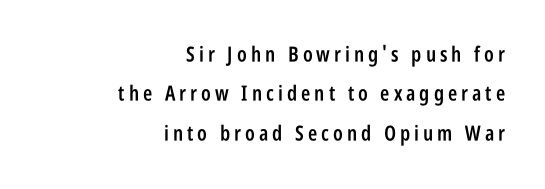
Anything drawn beneath the words? Only blank space. All the whitespace from short lines collects on the left. A semibold gives these letters moderate extra thickness, short of bold. Do the letters lean? They stand straight.
